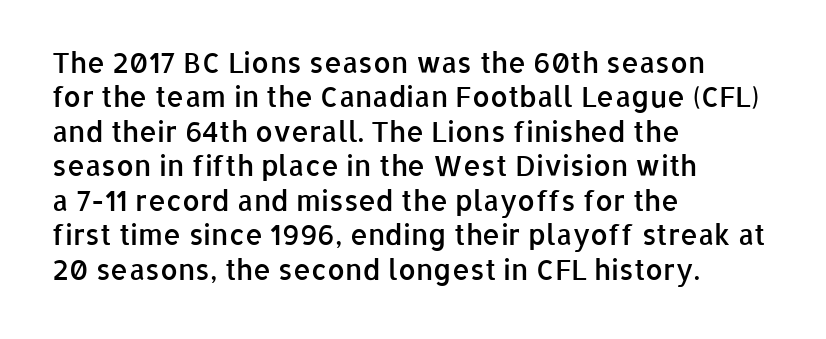
The image shows 28 px semibold sans-serif type, upright; set left-aligned, line spacing 1.23x, normal letter spacing, not underlined; low stroke contrast and a medium x-height.
